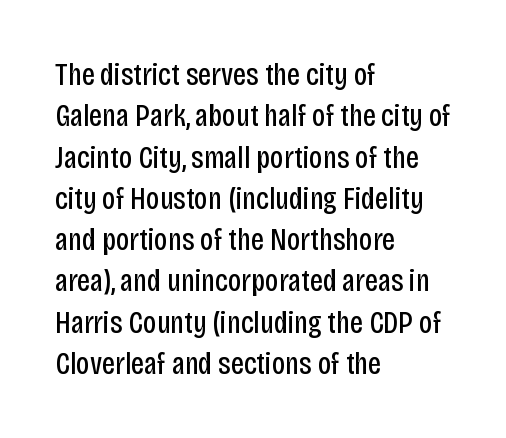
{"serif": "no", "italic": "no", "bold": "no", "weight": "regular", "width": "condensed", "stroke_contrast": "low", "x_height": "large", "monospaced": "no", "underline": "no", "align": "left", "line_spacing": "normal", "line_spacing_ratio": 1.29, "letter_spacing": "normal", "letter_spacing_em": 0.0, "glyph_px": 32}
